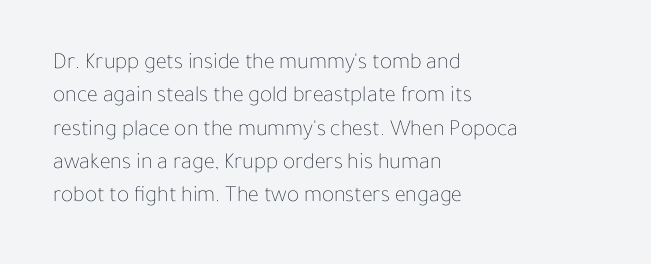
How would I describe the line gaps? Plain and ordinary. Just letters on the line, the space beneath them empty. Alignment: flush left. In terms of posture, this sample is upright.
